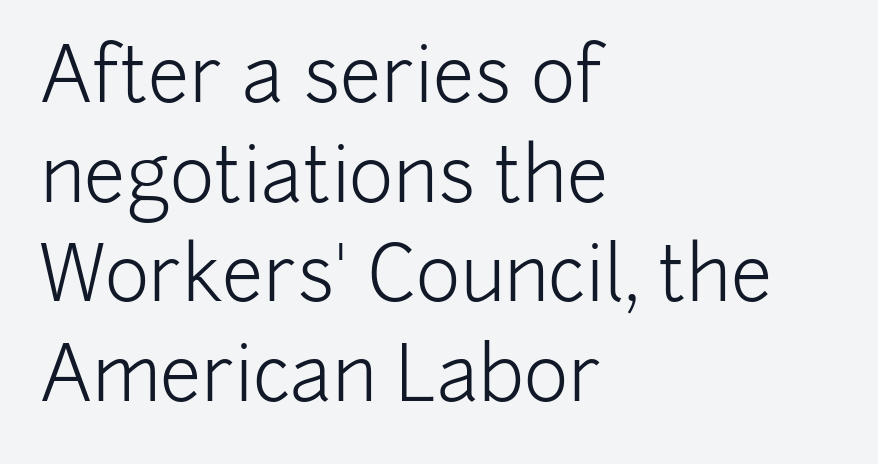
The image shows 75 px light sans-serif type, upright; set left-aligned, normal line spacing (1.33x), normal letter spacing, not underlined; low stroke contrast and a medium x-height.
